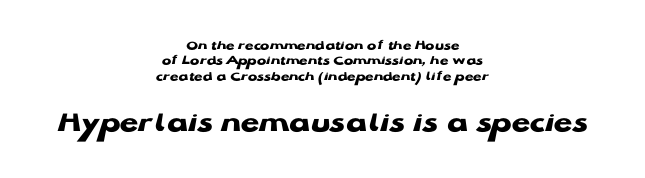
The image shows 30 px heavy, wide sans-serif type, upright; set centered, tight line spacing (1.1x), normal letter spacing, not underlined; the second (bottom) block is 2.14x larger; low stroke contrast and a medium x-height.
